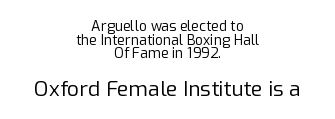
{"italic": "no", "bold": "no", "underline": "no", "align": "center", "line_spacing": "tight", "line_spacing_ratio": 0.97, "letter_spacing": "normal", "letter_spacing_em": 0.0, "larger_block": "second", "size_ratio": 1.5, "glyph_px": 21}
